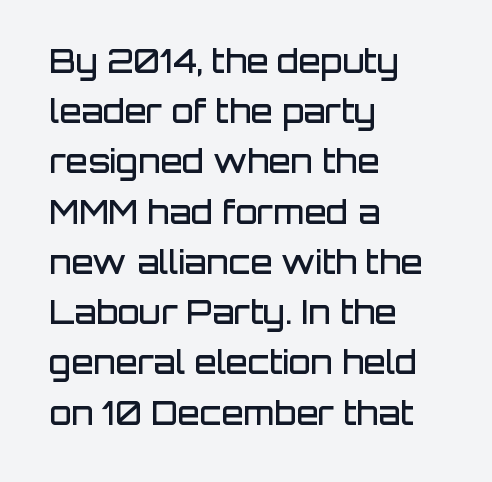
Q: Is the text bold? A: Semi-bold.
Q: Is the text italic (slanted)? A: No, it is upright.
Q: Is the typeface a serif or a sans-serif typeface? A: Sans-serif.
Q: Is the text underlined? A: No.
Q: How is the paragraph aligned? A: Left-aligned.
Q: Is the spacing between letters normal or unusually wide? A: Normal.
Q: Is the spacing between lines tight, normal or loose? A: Normal.
Q: Width (condensed, normal, or wide)? A: Normal.
Q: Stroke contrast? A: Low.
Q: x-height? A: Large.
Q: Monospaced? A: No.
